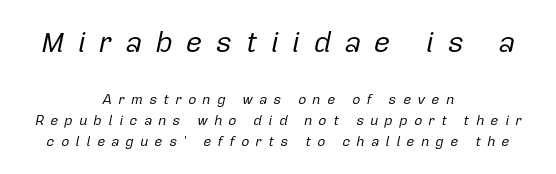
Character widths vary here, with narrow letters taking less room than wide ones. Is the block centered? Yes — each line is placed symmetrically about the middle. Designer's note — italics engaged. Scale decreases going downward across the two blocks. The weight would be labelled regular, book, light, or lighter still.
